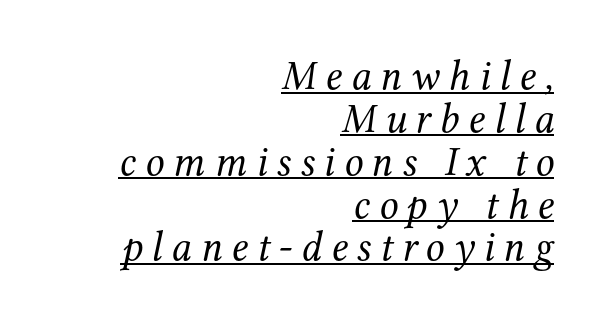
It's the slanting kind of type. This is serif lettering, the kind often seen in printed books. Is there much room between lines? No — they nearly touch. Notice how a bar underscores the lettering throughout.
